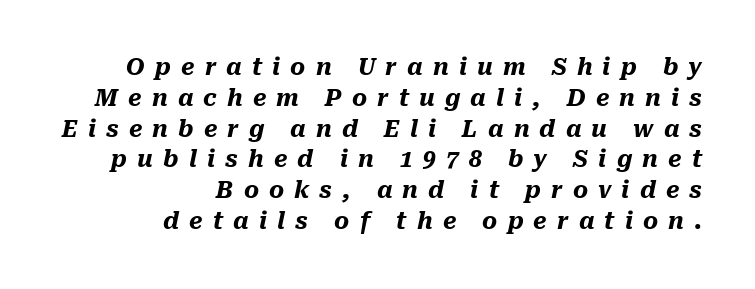
The image shows 23 px bold type, italic (leaning right); set right-aligned, normal line spacing (1.34x), unusually wide letter spacing (+0.44 em), not underlined.
